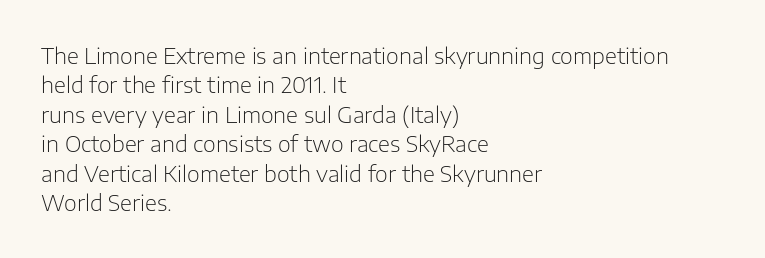
Bare-footed words on every line. Every stem runs plumb, perpendicular to the baseline. The typesetting does not lean heavy: it is not bold. Tracking value appears to be zero — textbook default spacing. The vertical gap from one line to the next is medium.
